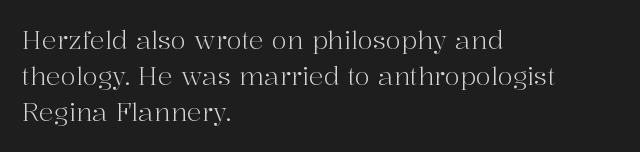
{"italic": "no", "bold": "no", "underline": "no", "align": "left", "line_spacing": "normal", "line_spacing_ratio": 1.45, "letter_spacing": "normal", "letter_spacing_em": 0.0, "glyph_px": 25}
